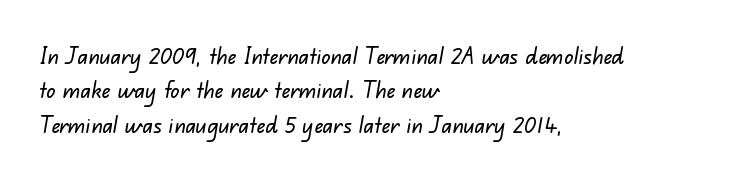
Q: Is the text underlined? A: No.
Q: How is the paragraph aligned? A: Left-aligned.
Q: Is the spacing between letters normal or unusually wide? A: Normal.
Q: Is the spacing between lines tight, normal or loose? A: Normal.
